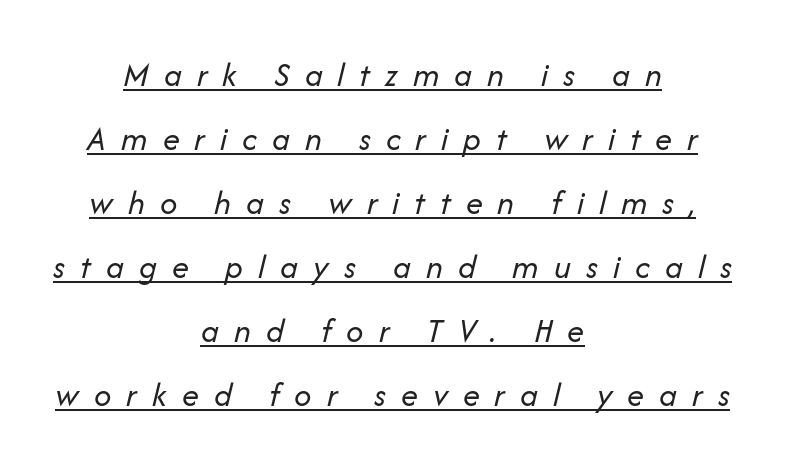
Glance below the letters and you will spot a drawn line. The rendering inserts visible extra space after every character. The whole block is typeset with a tilt. Note the varied advance widths — an 'i' is clearly narrower than an 'm'. Casual observation: everything's sitting right in the middle.
